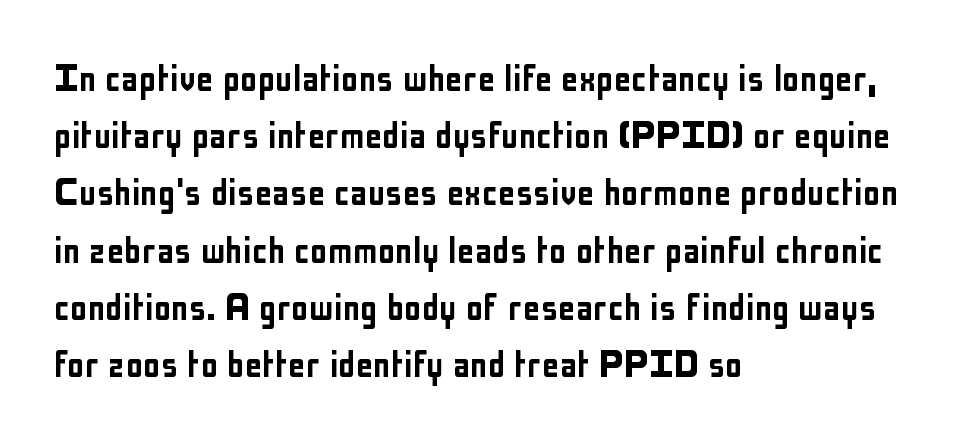
{"serif": "no", "italic": "no", "width": "condensed", "stroke_contrast": "low", "x_height": "medium", "monospaced": "no", "underline": "no", "align": "left", "line_spacing": "normal", "line_spacing_ratio": 1.3, "letter_spacing": "normal", "letter_spacing_em": 0.0, "glyph_px": 44}
